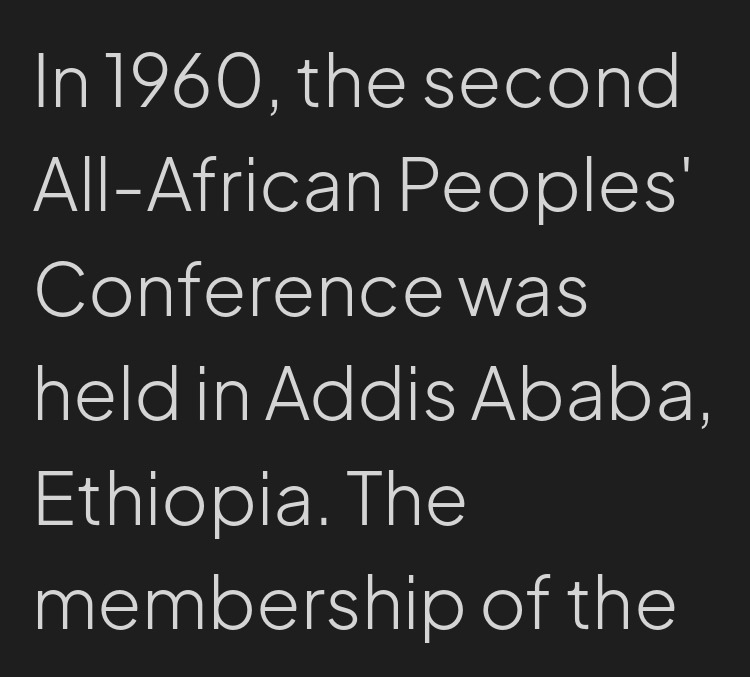
In terms of letterspacing, this is plain default setting. Is the type heavy? It reads as light-to-regular instead. In terms of letterform style, serifs are entirely absent. The typesetter chose a ragged-right arrangement here. Rendered with straight, roman letterforms.
